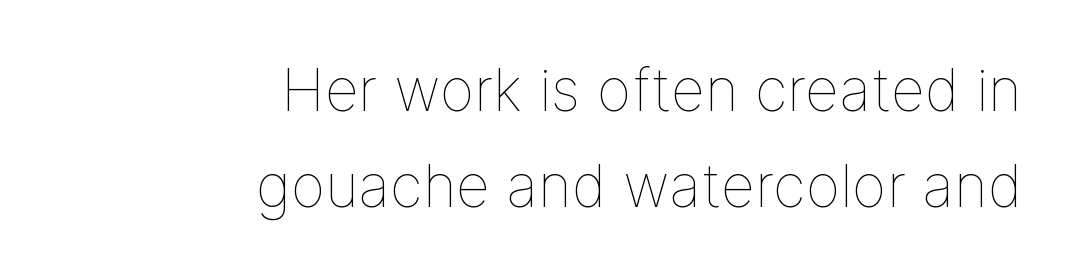
Q: Is the text bold? A: No.
Q: Is the text italic (slanted)? A: No, it is upright.
Q: Is the text underlined? A: No.
Q: How is the paragraph aligned? A: Right-aligned.
Q: Is the spacing between letters normal or unusually wide? A: Normal.
Q: Is the spacing between lines tight, normal or loose? A: Normal.
Q: Width (condensed, normal, or wide)? A: Normal.
Q: Stroke contrast? A: Low.
Q: x-height? A: Medium.
Q: Monospaced? A: No.
